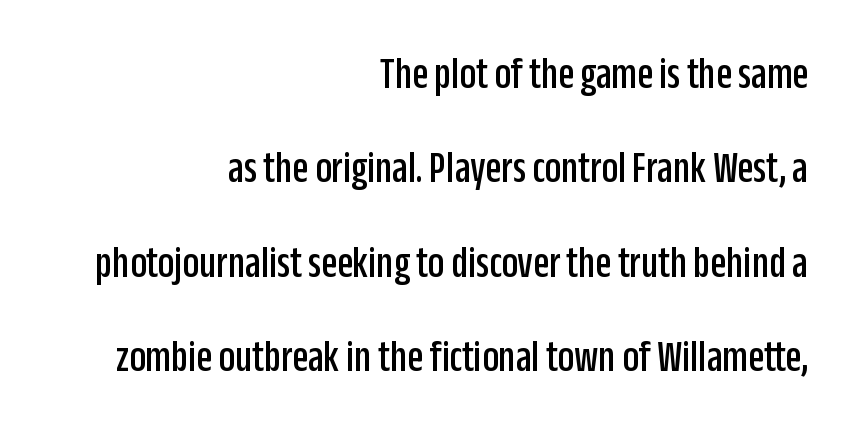
The image shows 46 px condensed sans-serif type, upright; set right-aligned, loose line spacing (2.05x), normal letter spacing, not underlined; low stroke contrast and a large x-height.
